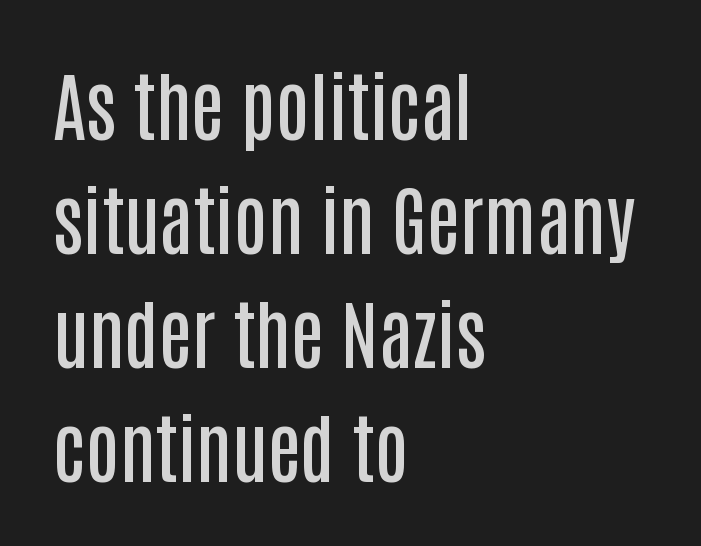
The image shows 75 px semibold, condensed sans-serif type, upright; set left-aligned, normal line spacing (1.52x), normal letter spacing, not underlined; low stroke contrast and a large x-height.
